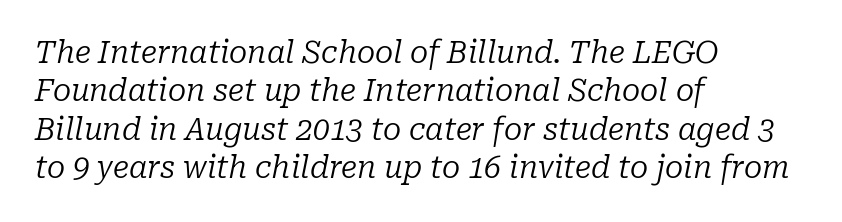
{"serif": "yes", "italic": "yes", "lean": "right", "slant_degrees": 10, "bold": "no", "weight": "regular", "width": "normal", "stroke_contrast": "low", "x_height": "medium", "monospaced": "no", "underline": "no", "align": "left", "line_spacing": "normal", "line_spacing_ratio": 1.28, "letter_spacing": "normal", "letter_spacing_em": 0.0, "glyph_px": 30}
